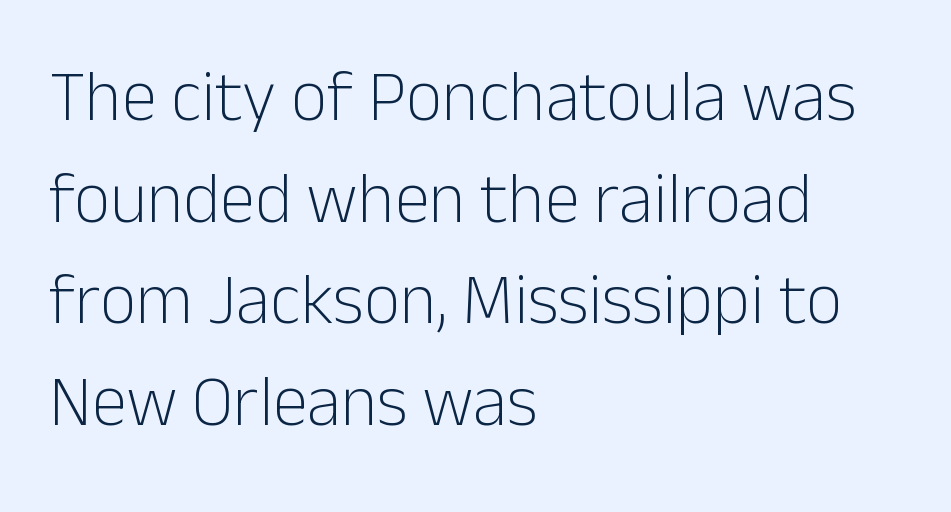
The image shows 71 px light sans-serif type, upright; set left-aligned, normal line spacing (1.43x), normal letter spacing, not underlined; low stroke contrast and a medium x-height.
